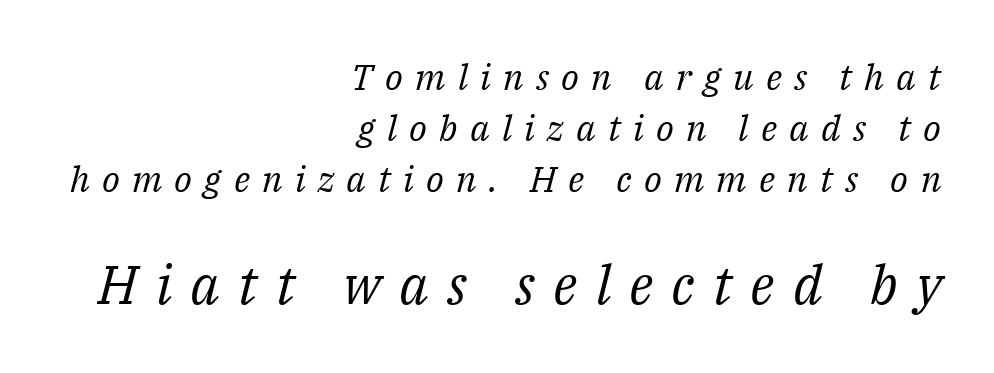
{"serif": "yes", "italic": "yes", "lean": "right", "slant_degrees": 14, "bold": "no", "weight": "regular", "width": "normal", "stroke_contrast": "medium", "x_height": "medium", "monospaced": "no", "underline": "no", "align": "right", "line_spacing": "normal", "line_spacing_ratio": 1.41, "letter_spacing": "wide", "letter_spacing_em": 0.34, "larger_block": "second", "size_ratio": 1.5, "glyph_px": 54}
